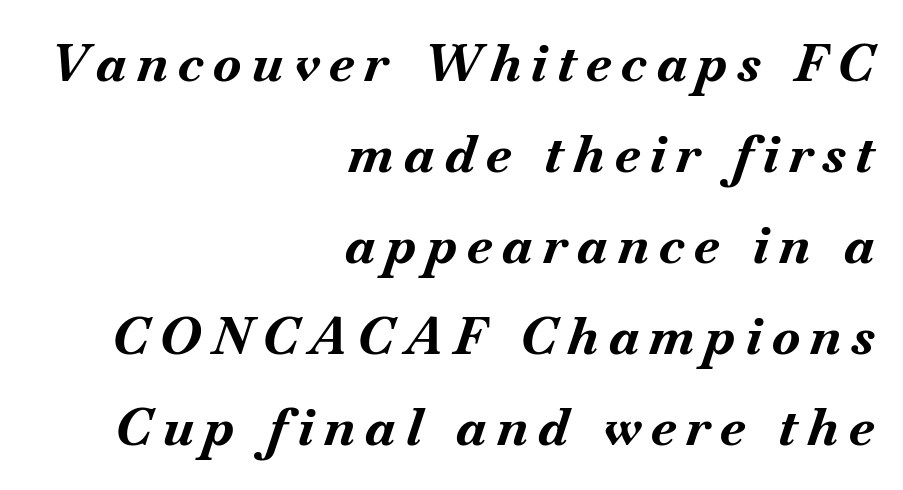
The image shows 52 px bold type, italic (leaning right); set right-aligned, line spacing 1.75x, unusually wide letter spacing (+0.2 em), not underlined; medium stroke contrast and a small x-height.
